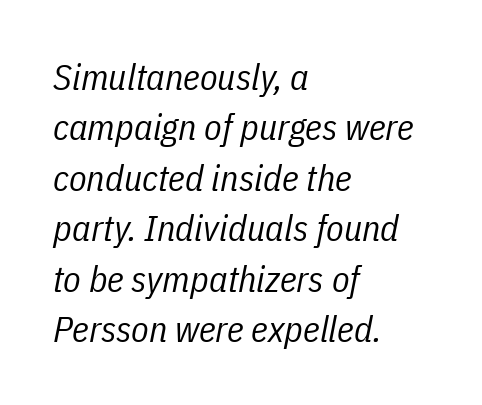
The image shows 36 px regular-weight, condensed type, italic (leaning right); set left-aligned, normal line spacing (1.4x), normal letter spacing, not underlined; low stroke contrast and a medium x-height.
